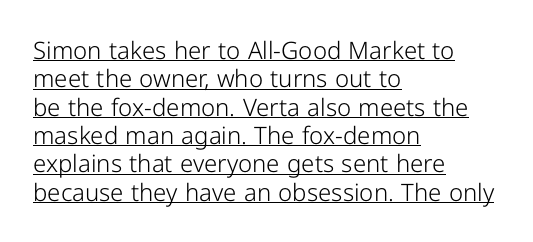
The gaps between neighbouring characters are ordinary and unremarkable. Descenders here cross a horizontal rule under the line. These lines were composed using upright roman letters. Stems here are at most as thick as an everyday book face.
